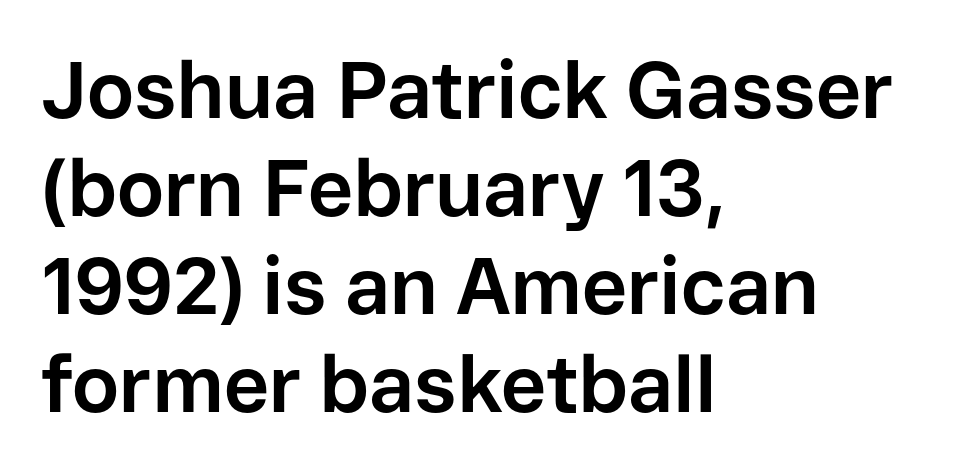
The image shows 79 px bold sans-serif type, upright; set left-aligned, line spacing 1.24x, normal letter spacing, not underlined; low stroke contrast and a medium x-height.
